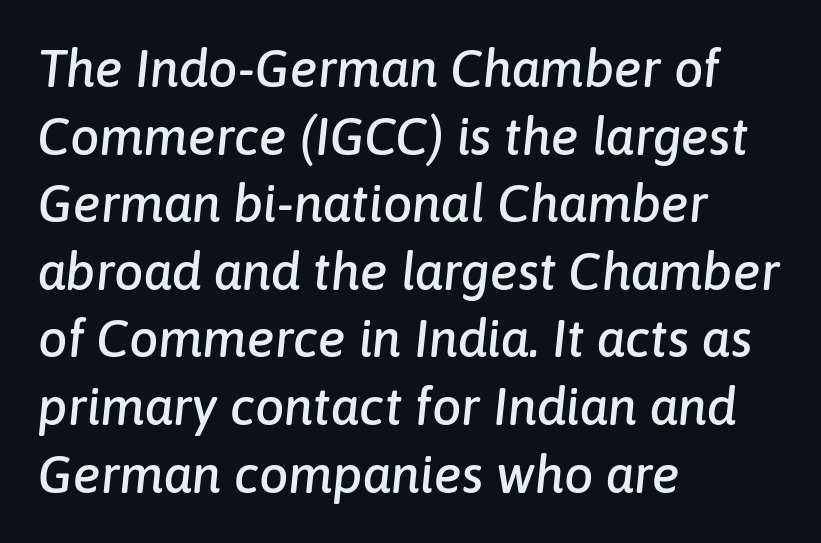
Q: Is the text italic (slanted)? A: Yes, it leans right by about 6 degrees.
Q: Is the text underlined? A: No.
Q: How is the paragraph aligned? A: Left-aligned.
Q: Is the spacing between letters normal or unusually wide? A: Normal.
Q: Is the spacing between lines tight, normal or loose? A: Normal.
Q: Width (condensed, normal, or wide)? A: Normal.
Q: Stroke contrast? A: Low.
Q: x-height? A: Medium.
Q: Monospaced? A: No.
